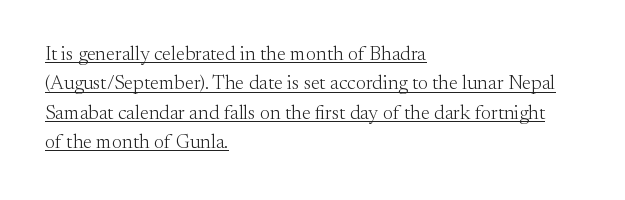
The font sits on the lighter half of the weight spectrum, regular included. Standard letterfit; no display-style spreading of the glyphs. A baseline rule has been typeset under these characters. Tall strokes in this sample are plumb rather than angled.
